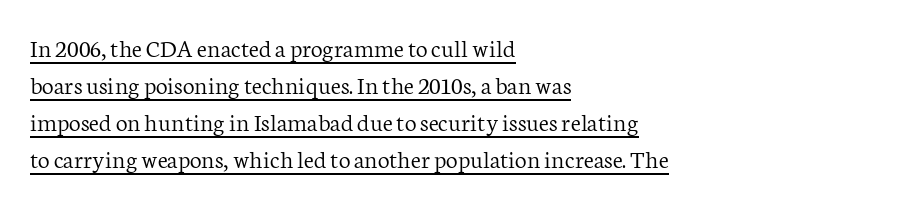
Q: Is the text bold? A: No.
Q: Is the text italic (slanted)? A: No, it is upright.
Q: Is the text underlined? A: Yes.
Q: How is the paragraph aligned? A: Left-aligned.
Q: Is the spacing between letters normal or unusually wide? A: Normal.
Q: Is the spacing between lines tight, normal or loose? A: Normal.
